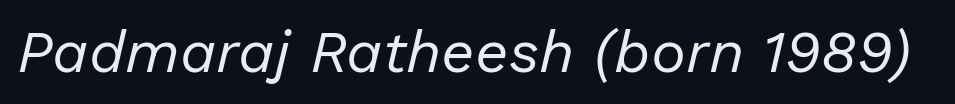
Italic? Definitely — the glyphs are oblique. Each letter keeps its own natural width here, so spacing adapts to shape. Weight: not bold — regular or lighter. Any mark beneath the type? The region is blank. Glyph-to-glyph distance matches everyday printed text.
